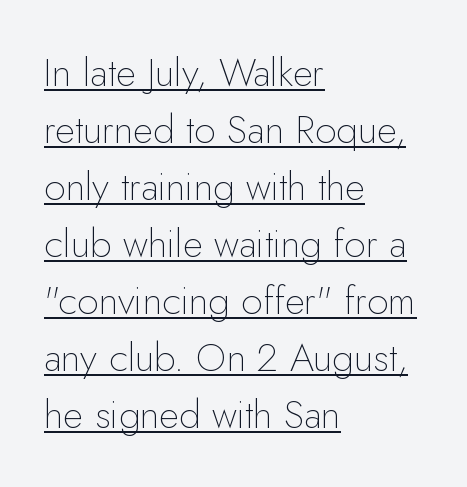
The image shows 39 px thin sans-serif type, upright; set left-aligned, normal line spacing (1.46x), normal letter spacing, underlined; low stroke contrast and a small x-height.
